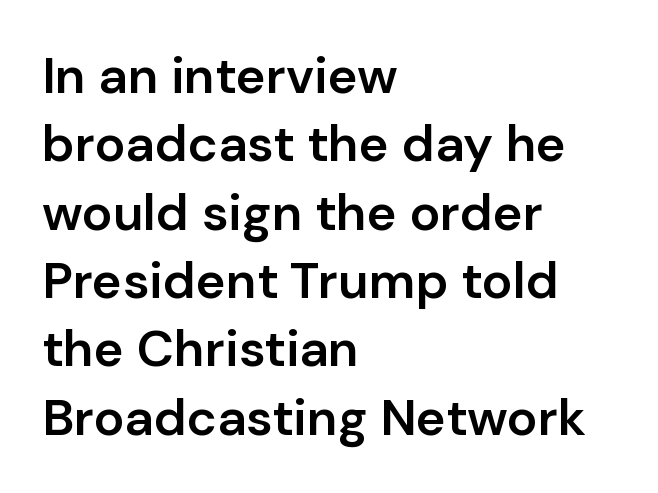
Q: Is the text bold? A: Semi-bold.
Q: Is the text italic (slanted)? A: No, it is upright.
Q: Is the typeface a serif or a sans-serif typeface? A: Sans-serif.
Q: Is the text underlined? A: No.
Q: How is the paragraph aligned? A: Left-aligned.
Q: Is the spacing between letters normal or unusually wide? A: Normal.
Q: Is the spacing between lines tight, normal or loose? A: Normal.
Q: Width (condensed, normal, or wide)? A: Normal.
Q: Stroke contrast? A: Low.
Q: x-height? A: Medium.
Q: Monospaced? A: No.
